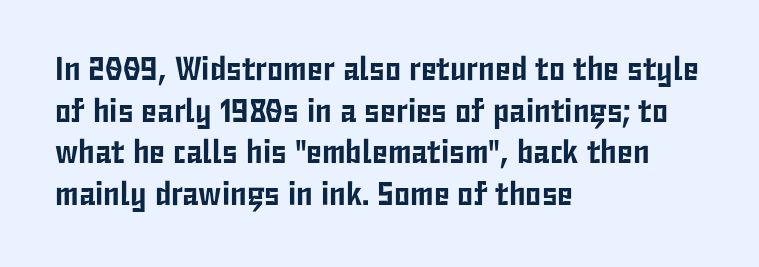
Posture: vertical. Spacing verdict: proportional, widths tailored to each character. The ragged edge is on the right, which tells us the setting is flush left. Each letter's strokes conclude bluntly, with no projecting serifs. Leading: standard. Descenders are the only things crossing below the line.
